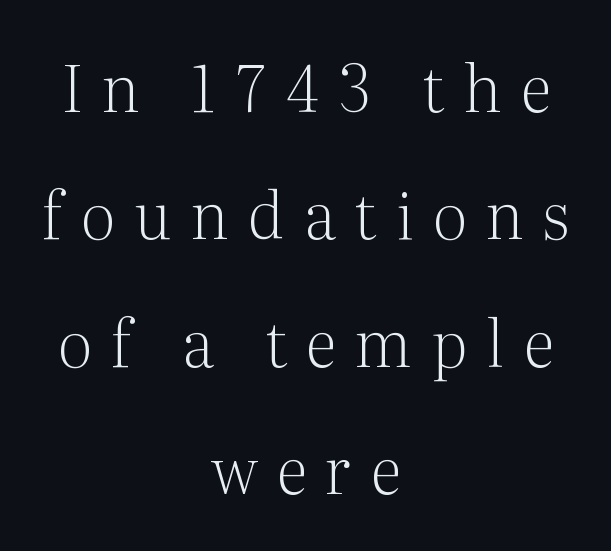
The image shows 64 px light serif type, upright; set centered, loose line spacing (1.99x), unusually wide letter spacing (+0.3 em), not underlined; medium stroke contrast and a medium x-height.
